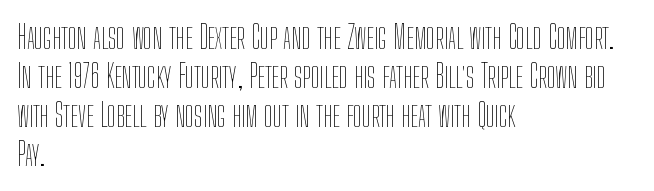
Q: Is the text bold? A: No.
Q: Is the text italic (slanted)? A: No, it is upright.
Q: Is the text underlined? A: No.
Q: How is the paragraph aligned? A: Left-aligned.
Q: Is the spacing between letters normal or unusually wide? A: Normal.
Q: Width (condensed, normal, or wide)? A: Condensed.
Q: Stroke contrast? A: Low.
Q: x-height? A: Medium.
Q: Monospaced? A: No.
